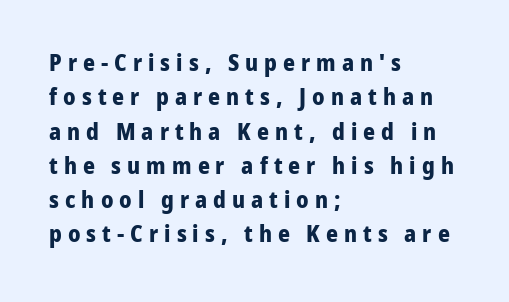
{"italic": "no", "bold": "yes", "underline": "no", "align": "left", "line_spacing": "normal", "line_spacing_ratio": 1.49, "letter_spacing": "wide", "letter_spacing_em": 0.26, "glyph_px": 23}
